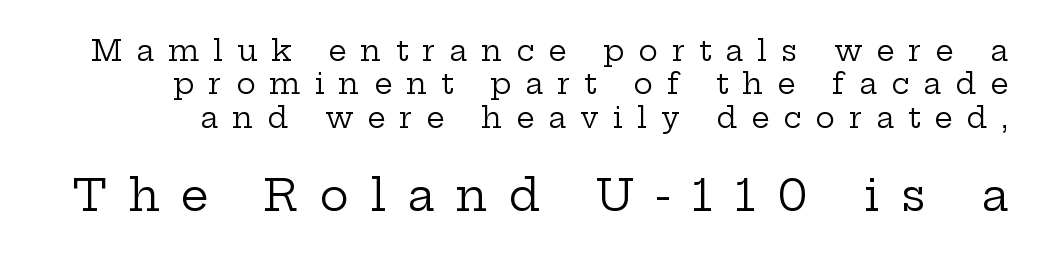
{"serif": "yes", "italic": "no", "bold": "no", "weight": "regular", "width": "wide", "stroke_contrast": "low", "x_height": "medium", "monospaced": "no", "underline": "no", "line_spacing": "tight", "line_spacing_ratio": 1.15, "letter_spacing": "wide", "letter_spacing_em": 0.48, "larger_block": "second", "size_ratio": 1.52, "glyph_px": 44}
